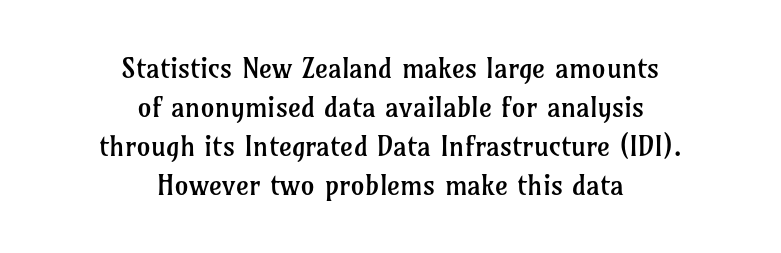
What's the leading like? Ordinary, nothing unusual. Alignment: centered. The passage shown is not bold in any degree. The type family on display is of the serif kind. Between one letter and the next there's only the usual sliver of space.
